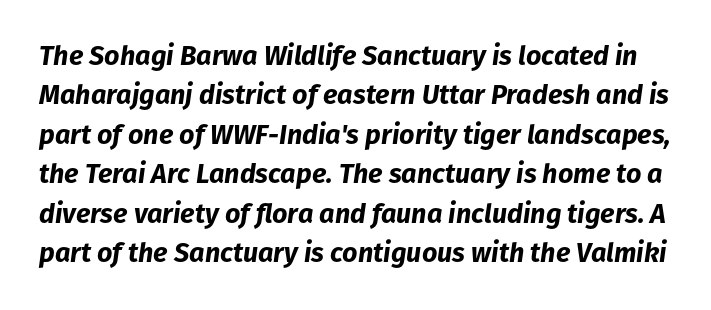
{"italic": "yes", "lean": "right", "slant_degrees": 8, "bold": "yes", "underline": "no", "line_spacing": "normal", "line_spacing_ratio": 1.46, "letter_spacing": "normal", "letter_spacing_em": 0.0, "glyph_px": 27}
